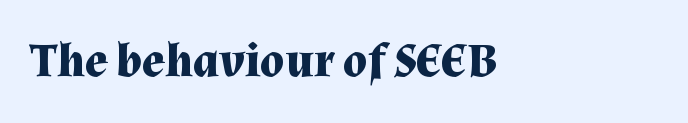
The image shows 48 px bold serif type, upright; set left-aligned, normal letter spacing, not underlined; medium stroke contrast and a medium x-height.
